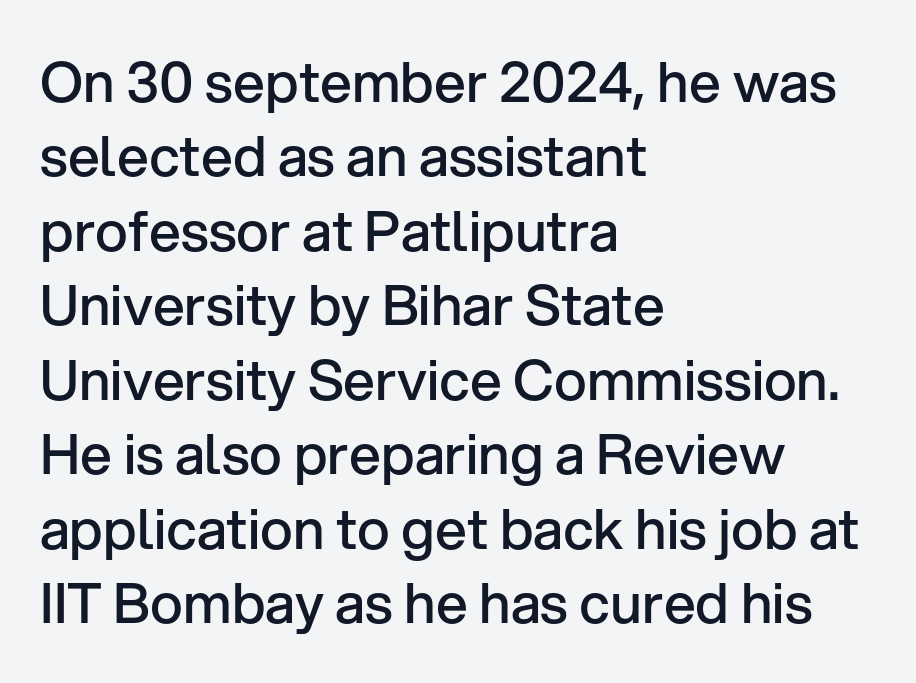
{"serif": "no", "italic": "no", "bold": "semi", "weight": "semibold", "width": "normal", "stroke_contrast": "low", "x_height": "medium", "monospaced": "no", "underline": "no", "align": "left", "line_spacing": "normal", "line_spacing_ratio": 1.33, "letter_spacing": "normal", "letter_spacing_em": 0.0, "glyph_px": 56}
